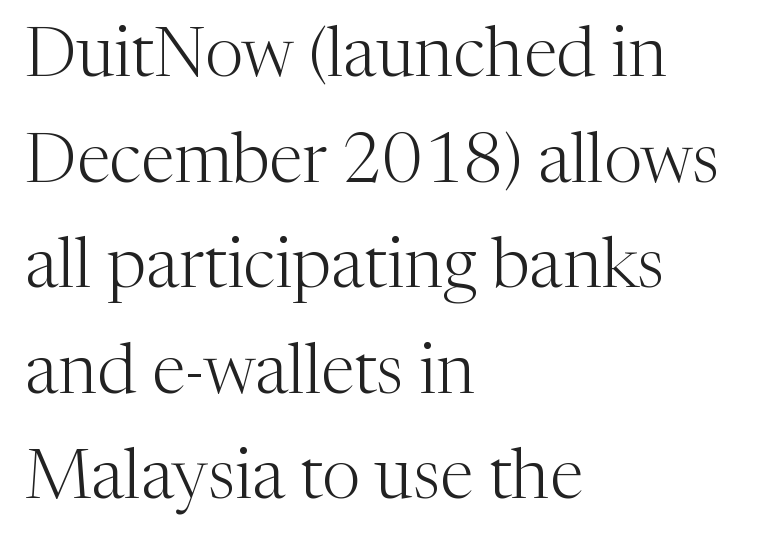
Honestly, the letter spacing is just normal — you wouldn't notice it. You could not count columns in this text — the font is proportionally spaced. The font is comparable to plain body text, perhaps lighter. Does the copy run flush right? No — it runs flush left. The typeface chosen for these lines features serifs.
